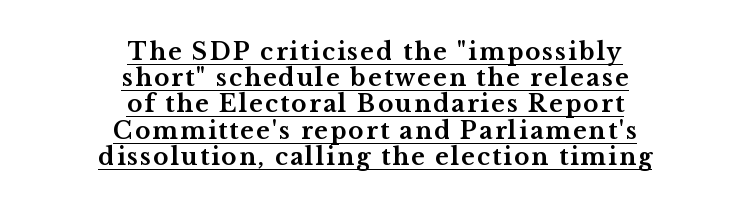
Each line is balanced around a shared central axis. The words here are underlined. The passage shown is emphatically bold. The specimen reads as upright at a glance. The leading is snug, giving the passage a crowded texture.
